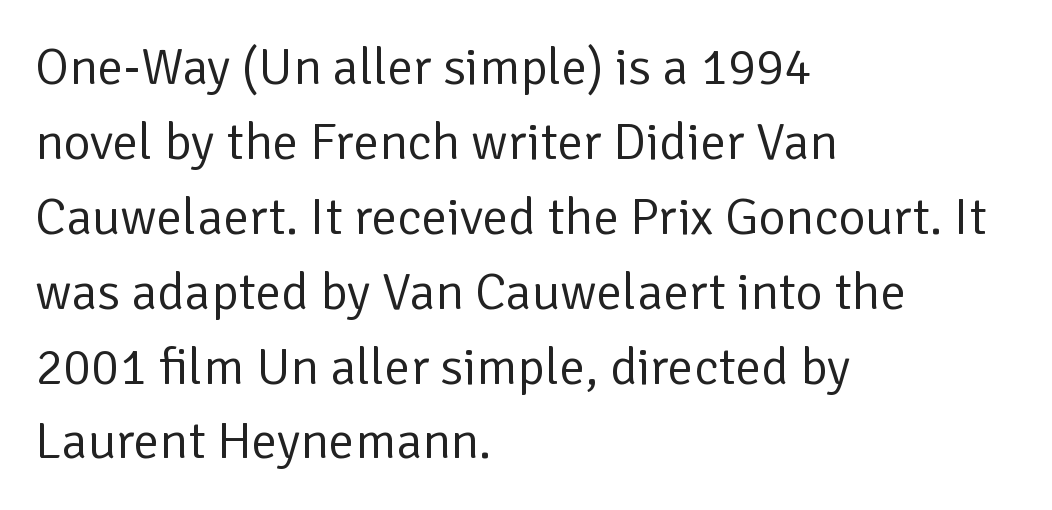
The image shows 52 px regular-weight sans-serif type, upright; set left-aligned, normal line spacing (1.44x), normal letter spacing, not underlined; low stroke contrast and a medium x-height.
